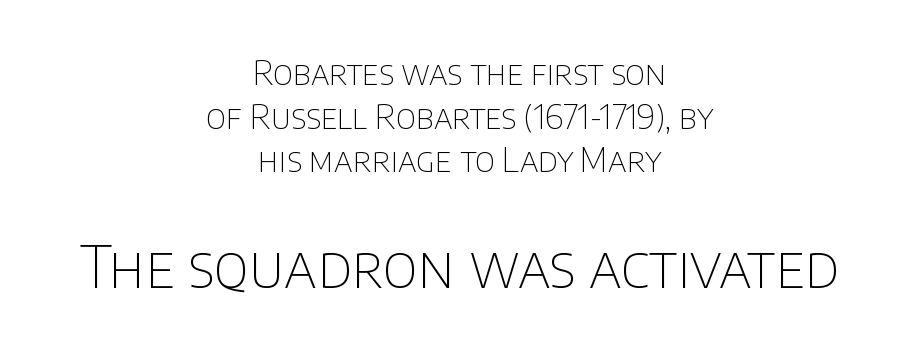
{"serif": "no", "italic": "no", "bold": "no", "weight": "thin", "width": "normal", "stroke_contrast": "low", "x_height": "large", "monospaced": "no", "underline": "no", "align": "center", "line_spacing": "normal", "line_spacing_ratio": 1.32, "letter_spacing": "normal", "letter_spacing_em": 0.0, "larger_block": "second", "size_ratio": 1.76, "glyph_px": 58}
